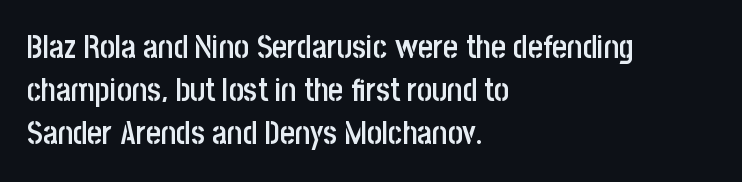
The image shows 32 px semibold, condensed sans-serif type, upright; set left-aligned, normal line spacing (1.35x), normal letter spacing, not underlined; low stroke contrast and a large x-height.
